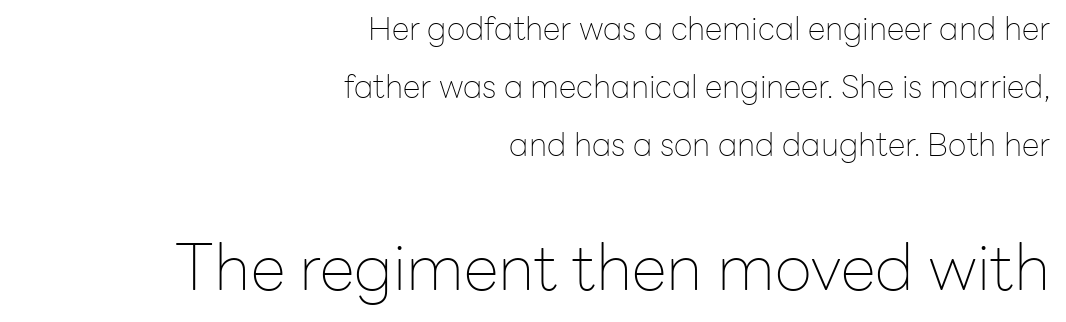
Q: Is the text bold? A: No.
Q: Is the text italic (slanted)? A: No, it is upright.
Q: Is the typeface a serif or a sans-serif typeface? A: Sans-serif.
Q: Is the text underlined? A: No.
Q: How is the paragraph aligned? A: Right-aligned.
Q: Is the spacing between letters normal or unusually wide? A: Normal.
Q: Which block of text is set in a larger size, the first (top) or the second (bottom)? A: The second (bottom) one.
Q: Width (condensed, normal, or wide)? A: Normal.
Q: Stroke contrast? A: Low.
Q: x-height? A: Medium.
Q: Monospaced? A: No.
